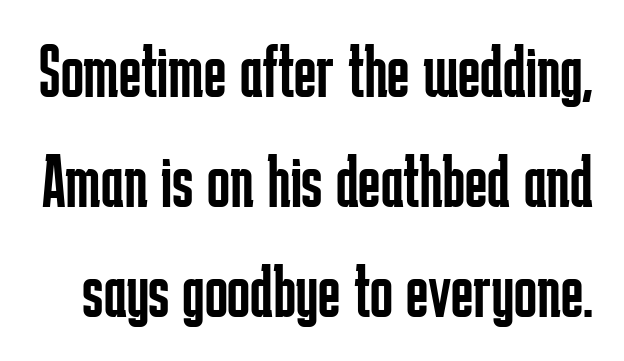
What's the leading like? Ordinary, nothing unusual. These lines are composed in type without serifs. The letters sit at their default tracking, neither squeezed nor spread. Posture: straight, roman, zero tilt. This sample has the flowing, uneven cadence of proportional lettering.
